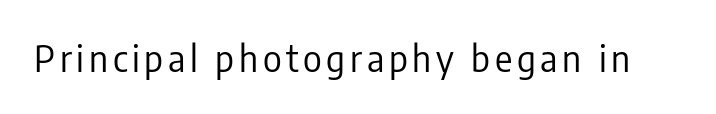
{"serif": "no", "italic": "no", "bold": "no", "weight": "regular", "width": "condensed", "stroke_contrast": "low", "x_height": "medium", "monospaced": "no", "underline": "no", "glyph_px": 36}
